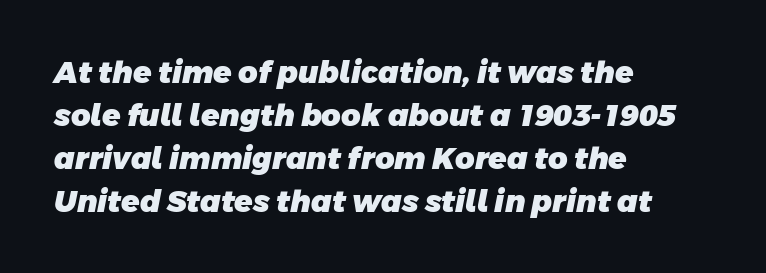
Characters follow at the spacing the type designer built in. Varying glyph widths throughout — classic text-font behaviour. Bare-footed words on every line. In terms of letterform style, serifs are entirely absent. Caption: multi-line text, flush left, ragged right. Students, observe: this is what conventionally led text looks like.
